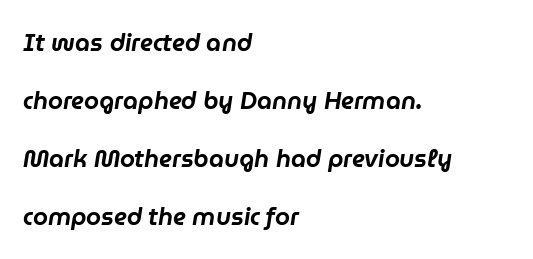
The horizontal fit of the characters is conventional and even. Line spacing here is loose. A student would call this left alignment; a typographer would say flush left, rag right. The specimen omits any rule beneath the text block's lines. If you drew a line through each stem, it would be angled.
